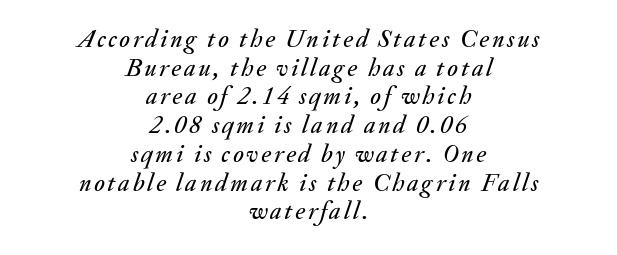
Q: Is the text italic (slanted)? A: Yes, it leans right by about 20 degrees.
Q: Is the text underlined? A: No.
Q: How is the paragraph aligned? A: Centered.
Q: Is the spacing between lines tight, normal or loose? A: Tight.
